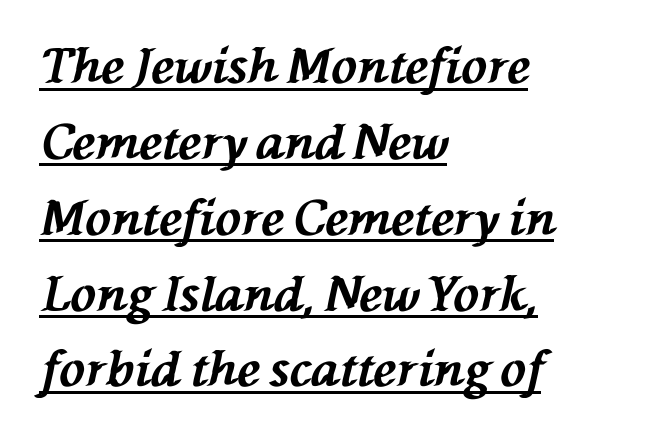
Heavy, bold letterforms. One glance says typical: line gaps are just what's usual. You could not count columns in this text — the font is proportionally spaced. Descenders here cross a horizontal rule under the line. If you drew a line through each stem, it would be angled.
